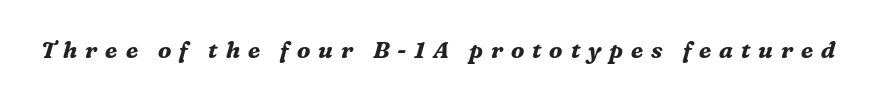
{"italic": "yes", "lean": "right", "slant_degrees": 16, "bold": "yes", "underline": "no", "letter_spacing": "wide", "letter_spacing_em": 0.34, "glyph_px": 23}
